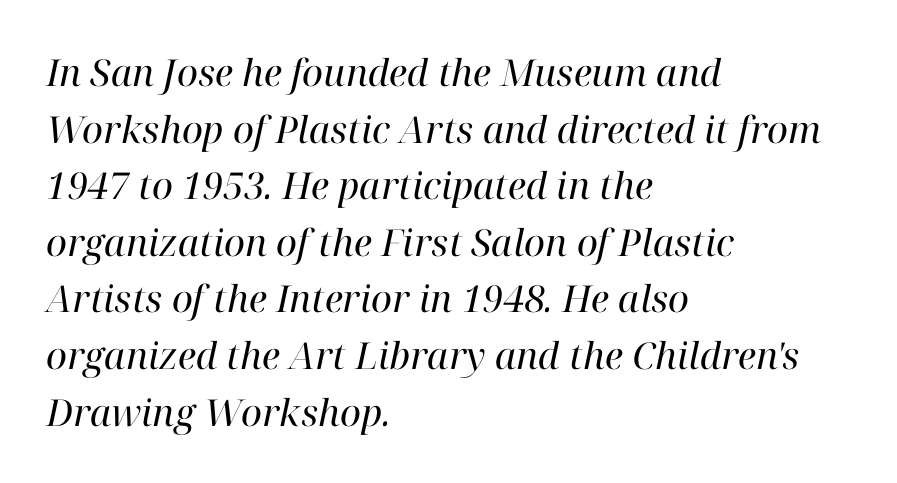
{"serif": "yes", "italic": "yes", "lean": "right", "slant_degrees": 12, "bold": "no", "weight": "regular", "width": "normal", "stroke_contrast": "high", "x_height": "medium", "monospaced": "no", "underline": "no", "align": "left", "line_spacing": "normal", "line_spacing_ratio": 1.53, "letter_spacing": "normal", "letter_spacing_em": 0.0, "glyph_px": 37}
